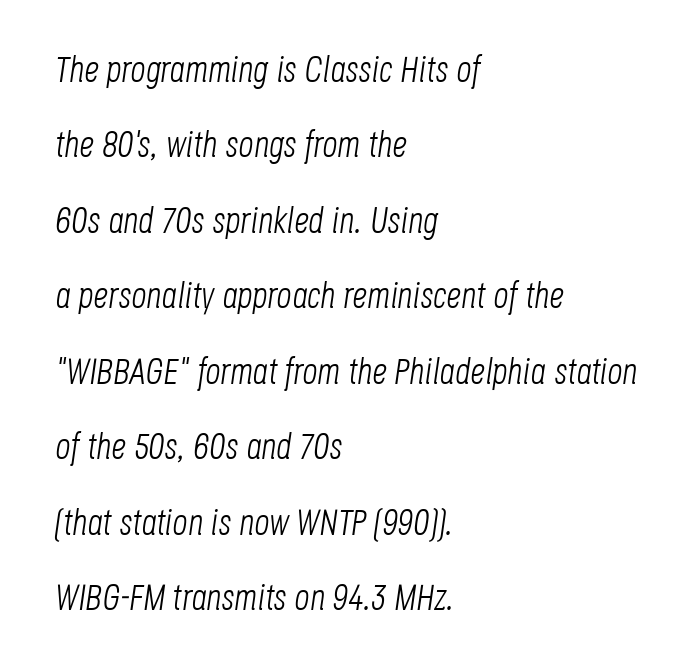
Characters are canted at an angle relative to the baseline's perpendicular. Casual observation: everything's shoved over to the left. Do the characters align in a grid? No, the font is proportional. Each word holds together tightly as a unit, with standard inter-letter gaps. Type without underlining. The font is comparable to plain body text, perhaps lighter.
